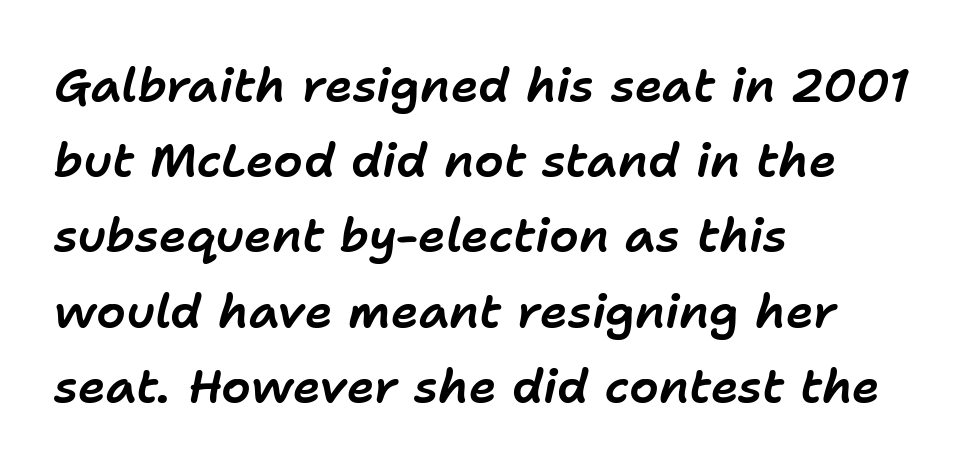
Q: Is the text italic (slanted)? A: Yes, it leans right by about 11 degrees.
Q: Is the text underlined? A: No.
Q: How is the paragraph aligned? A: Left-aligned.
Q: Is the spacing between letters normal or unusually wide? A: Normal.
Q: Is the spacing between lines tight, normal or loose? A: Normal.
Q: Width (condensed, normal, or wide)? A: Normal.
Q: Stroke contrast? A: Low.
Q: x-height? A: Medium.
Q: Monospaced? A: No.
